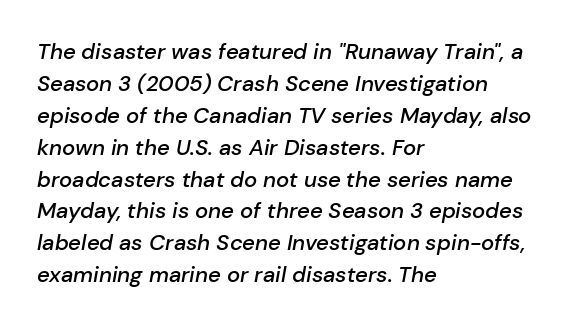
{"italic": "yes", "lean": "right", "slant_degrees": 10, "bold": "semi", "underline": "no", "align": "left", "line_spacing": "normal", "line_spacing_ratio": 1.45, "letter_spacing": "normal", "letter_spacing_em": 0.0, "glyph_px": 22}
